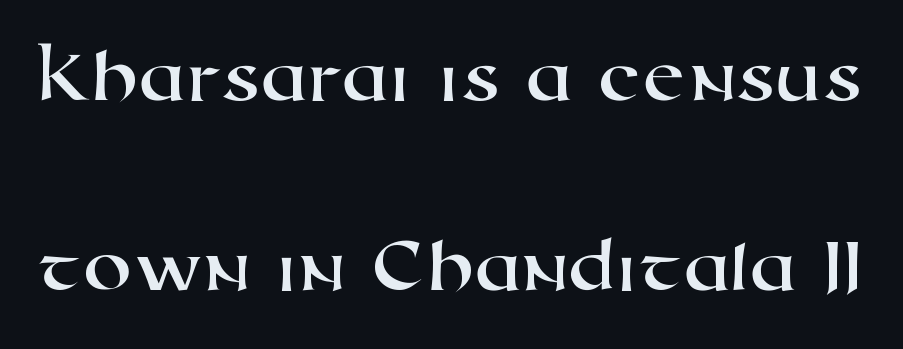
{"serif": "no", "width": "wide", "stroke_contrast": "high", "x_height": "medium", "monospaced": "no", "underline": "no", "line_spacing": "loose", "line_spacing_ratio": 2.41, "letter_spacing": "normal", "letter_spacing_em": 0.0, "glyph_px": 79}
